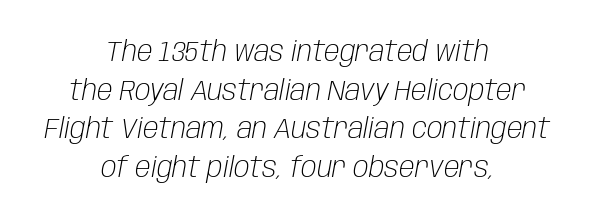
The space directly below the letters is spotless. Is this a fixed-width face? No — the glyphs have proportional, varying widths. Reading down the block, each line starts at a different indent, mirrored at its end. Observe the ordinary spacing: letters are neighbours, not strangers. One glance says typical: line gaps are just what's usual. No extra ink here — the face is not bold.
